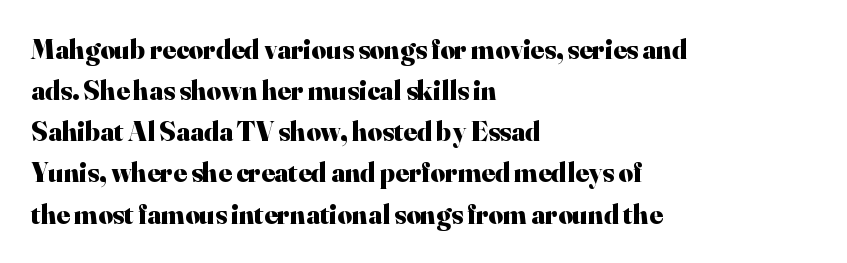
The image shows 28 px heavy serif type, upright; set left-aligned, normal line spacing (1.47x), normal letter spacing, not underlined; high stroke contrast and a small x-height.
